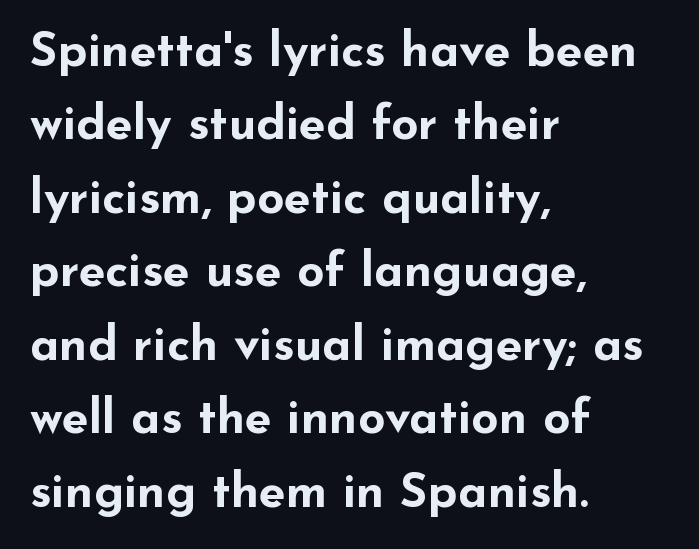
A roman cut, with each character standing at attention. Here the designer chose a conventional face with non-uniform glyph widths. No feet cap the strokes, marking this as sans-serif type. In terms of weight, the rendering is a true, heavy bold. Between one letter and the next there's only the usual sliver of space.
